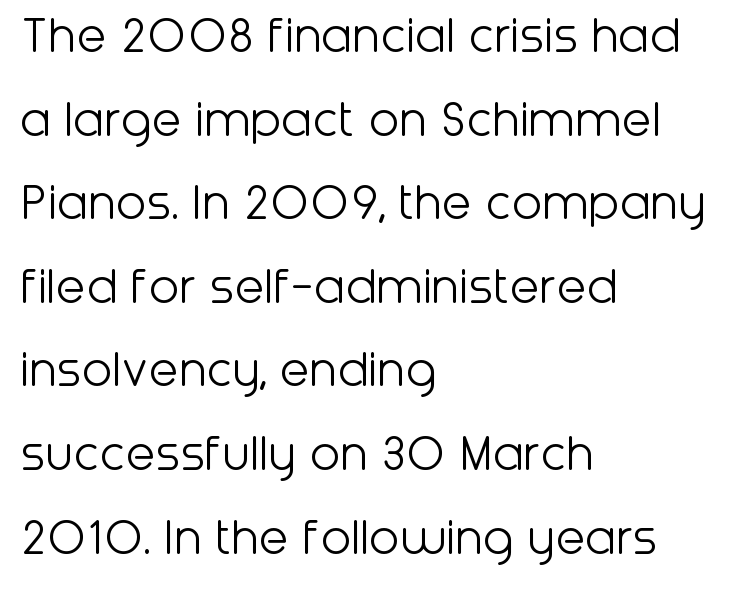
Q: Is the text bold? A: No.
Q: Is the text italic (slanted)? A: No, it is upright.
Q: Is the typeface a serif or a sans-serif typeface? A: Sans-serif.
Q: Is the text underlined? A: No.
Q: How is the paragraph aligned? A: Left-aligned.
Q: Is the spacing between letters normal or unusually wide? A: Normal.
Q: Is the spacing between lines tight, normal or loose? A: Normal.
Q: Width (condensed, normal, or wide)? A: Normal.
Q: Stroke contrast? A: Low.
Q: x-height? A: Medium.
Q: Monospaced? A: No.
